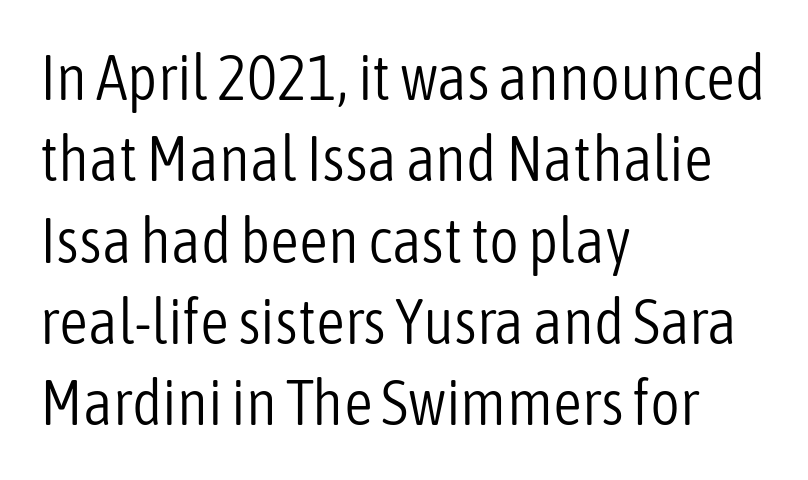
A typesetter would mark this as roman, not italic. Regarding leading, the lines here are spaced in the standard way. The space directly below the letters is spotless. The face used here is proportionally spaced, like ordinary book or web type. The typesetting does not lean heavy: it is not bold. Alignment: flush left.
